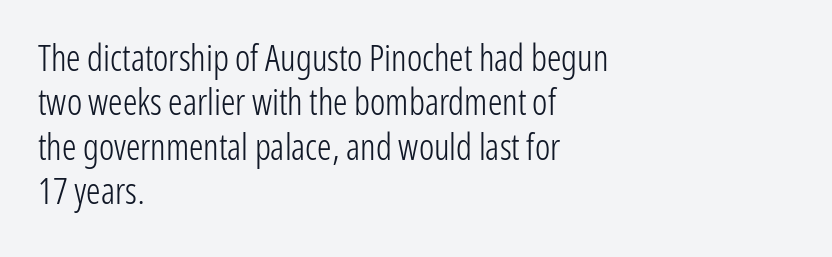
Tracking here is standard; glyphs follow each other at the usual distance. The rendering shows plain stroke endings on the letterforms — a sans-serif design. Every character sits straight up, as roman type does. Bare-footed words on every line. Stroke mass is kept to a normal reading level or below. Spacing verdict: proportional, widths tailored to each character.
